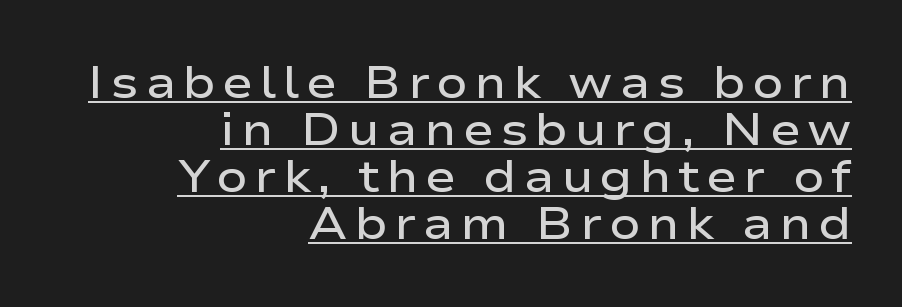
{"serif": "no", "italic": "no", "bold": "semi", "weight": "semibold", "width": "wide", "stroke_contrast": "low", "x_height": "medium", "monospaced": "no", "underline": "yes", "align": "right", "line_spacing": "tight", "line_spacing_ratio": 1.02, "glyph_px": 46}
